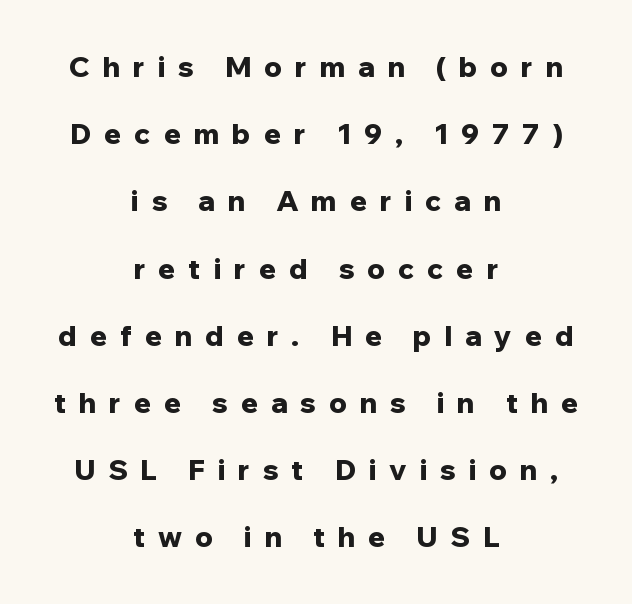
Q: Is the text bold? A: Yes.
Q: Is the text italic (slanted)? A: No, it is upright.
Q: Is the typeface a serif or a sans-serif typeface? A: Sans-serif.
Q: Is the text underlined? A: No.
Q: How is the paragraph aligned? A: Centered.
Q: Is the spacing between letters normal or unusually wide? A: Unusually wide.
Q: Is the spacing between lines tight, normal or loose? A: Loose.
Q: Width (condensed, normal, or wide)? A: Normal.
Q: Stroke contrast? A: Low.
Q: x-height? A: Medium.
Q: Monospaced? A: No.
